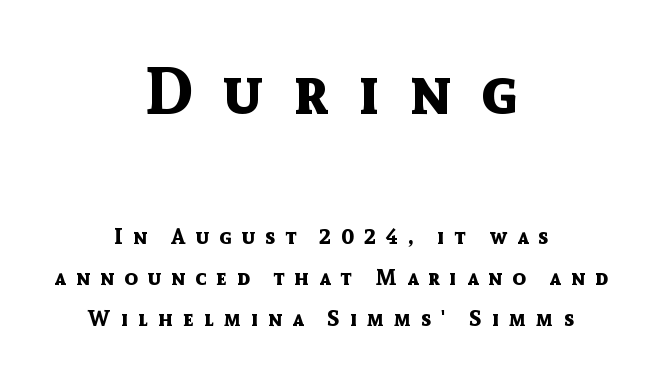
The designer went with a sans here, leaving each stem footless. Alignment: centered. Style check: upright. Reading top to bottom, the characters get smaller at the block break. The zone under the glyphs is completely vacant.
